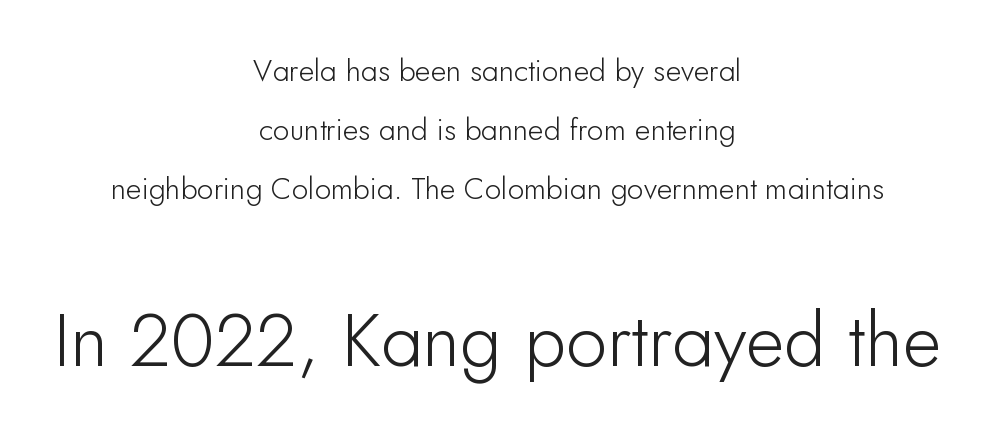
The image shows 75 px sans-serif type, upright; set centered, loose line spacing (1.97x), normal letter spacing, not underlined; the second (bottom) block is 2.5x larger; low stroke contrast and a small x-height.
